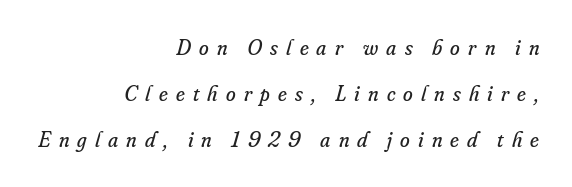
Q: Is the text bold? A: No.
Q: Is the text italic (slanted)? A: Yes, it leans right by about 16 degrees.
Q: Is the text underlined? A: No.
Q: How is the paragraph aligned? A: Right-aligned.
Q: Is the spacing between letters normal or unusually wide? A: Unusually wide.
Q: Is the spacing between lines tight, normal or loose? A: Loose.
